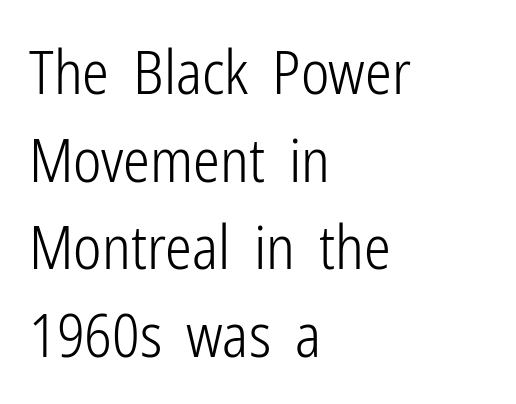
The image shows 60 px light, condensed sans-serif type, upright; set left-aligned, normal line spacing (1.46x), normal letter spacing, not underlined; low stroke contrast and a medium x-height.
